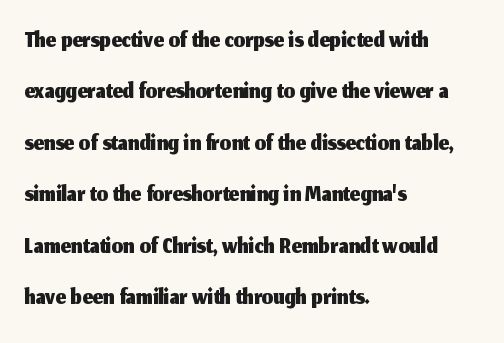
{"serif": "no", "italic": "no", "width": "normal", "stroke_contrast": "medium", "x_height": "medium", "monospaced": "no", "underline": "no", "align": "left", "line_spacing": "normal", "line_spacing_ratio": 1.43, "letter_spacing": "normal", "letter_spacing_em": 0.0, "glyph_px": 36}
